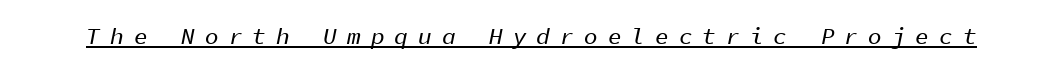
{"italic": "yes", "lean": "right", "slant_degrees": 11, "underline": "yes", "letter_spacing": "wide", "letter_spacing_em": 0.43, "glyph_px": 23}
